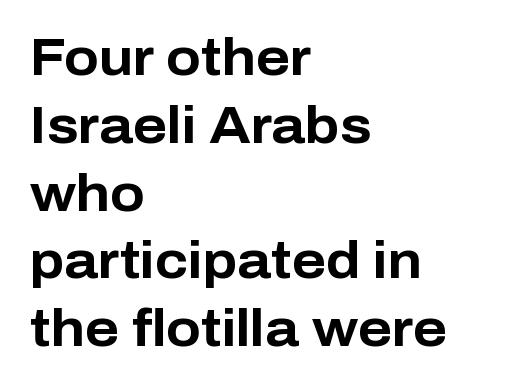
Q: Is the text bold? A: Yes.
Q: Is the text italic (slanted)? A: No, it is upright.
Q: Is the typeface a serif or a sans-serif typeface? A: Sans-serif.
Q: Is the text underlined? A: No.
Q: How is the paragraph aligned? A: Left-aligned.
Q: Is the spacing between letters normal or unusually wide? A: Normal.
Q: Is the spacing between lines tight, normal or loose? A: Normal.
Q: Width (condensed, normal, or wide)? A: Normal.
Q: Stroke contrast? A: Low.
Q: x-height? A: Medium.
Q: Monospaced? A: No.
